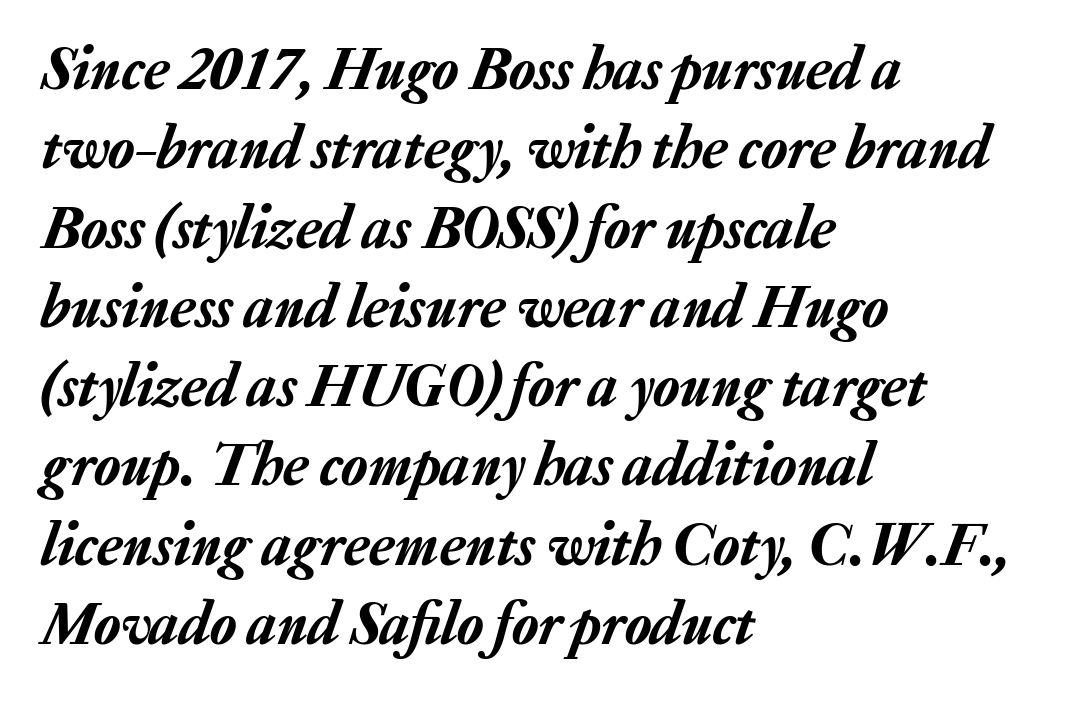
Leftover space on each line is placed entirely after the last word. Look at the tracking — it's just the regular setting, nothing added. Underline: absent. Successive baselines arrive at the customary interval. There's an unmistakable incline to the writing here. Spacing verdict: proportional, widths tailored to each character.
